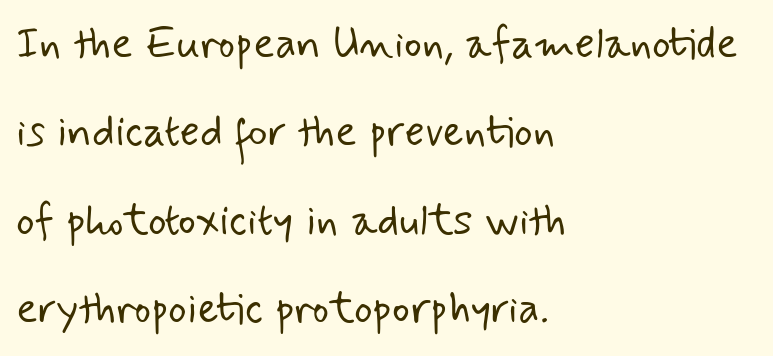
The image shows 44 px light sans-serif type; set left-aligned, loose line spacing (2.01x), normal letter spacing, not underlined; low stroke contrast and a small x-height.
